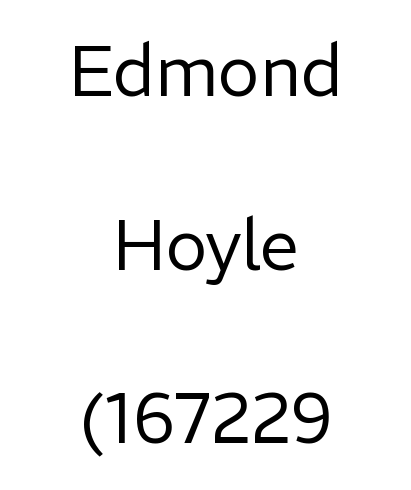
Q: Is the text bold? A: No.
Q: Is the text italic (slanted)? A: No, it is upright.
Q: Is the typeface a serif or a sans-serif typeface? A: Sans-serif.
Q: Is the text underlined? A: No.
Q: How is the paragraph aligned? A: Centered.
Q: Is the spacing between letters normal or unusually wide? A: Normal.
Q: Is the spacing between lines tight, normal or loose? A: Loose.
Q: Width (condensed, normal, or wide)? A: Normal.
Q: Stroke contrast? A: Low.
Q: x-height? A: Medium.
Q: Monospaced? A: No.
